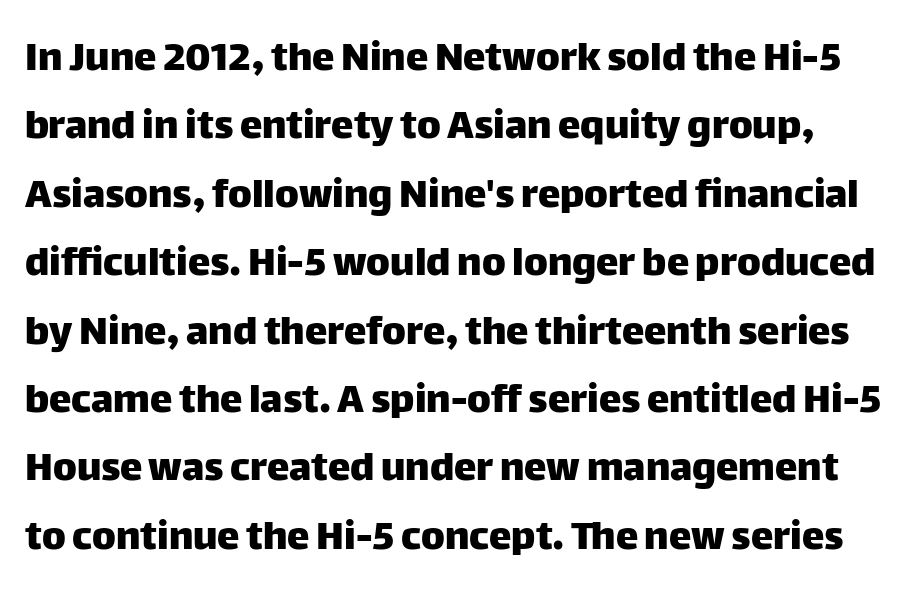
{"serif": "no", "italic": "no", "width": "normal", "stroke_contrast": "low", "x_height": "large", "monospaced": "no", "underline": "no", "line_spacing": "normal", "line_spacing_ratio": 1.52, "letter_spacing": "normal", "letter_spacing_em": 0.0, "glyph_px": 45}
